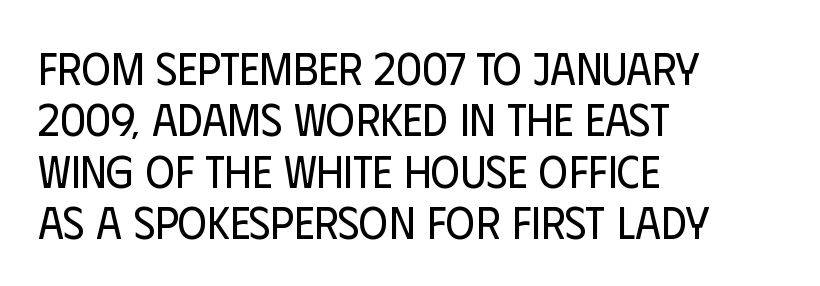
The typesetting does not lean heavy: it is not bold. The letters advance in unequal steps, a hallmark of proportional type. Bare-footed words on every line. Each line starts at the same left margin while the right side varies. This sample uses an upright cut, with every glyph sitting square on the baseline.
